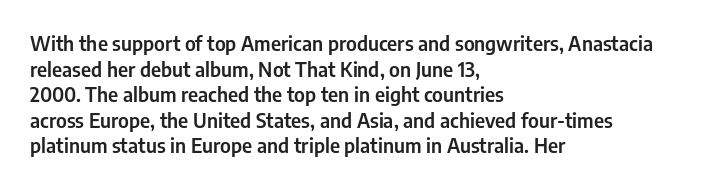
The image shows 20 px text type, upright; set left-aligned, normal line spacing (1.28x), normal letter spacing, not underlined.
